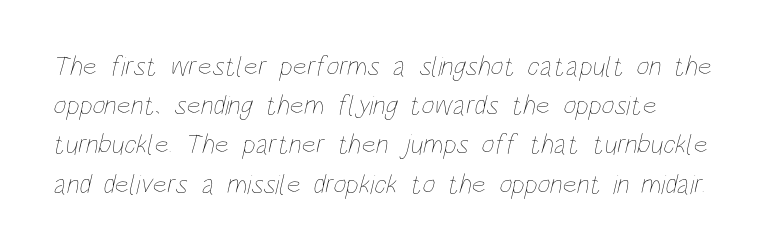
Q: Is the text bold? A: No.
Q: Is the text underlined? A: No.
Q: How is the paragraph aligned? A: Left-aligned.
Q: Is the spacing between letters normal or unusually wide? A: Normal.
Q: Is the spacing between lines tight, normal or loose? A: Normal.
Q: Width (condensed, normal, or wide)? A: Condensed.
Q: Stroke contrast? A: Low.
Q: x-height? A: Large.
Q: Monospaced? A: No.
